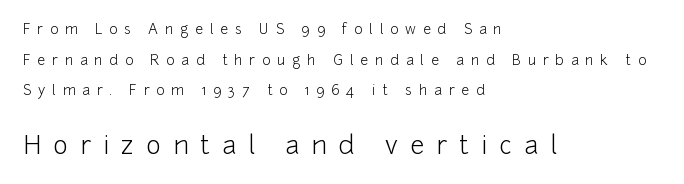
{"italic": "no", "bold": "no", "underline": "no", "align": "left", "line_spacing": "loose", "line_spacing_ratio": 2.19, "letter_spacing": "wide", "letter_spacing_em": 0.49, "larger_block": "second", "size_ratio": 1.79, "glyph_px": 25}
